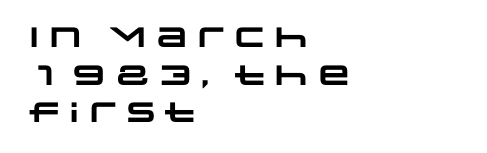
In terms of leading, this rendering sits right in the middle. The characters display no serif detailing; their extremities are plain. The passage shown has conventional tracking throughout. Teacher's note: observe the even left margin — that is flush-left alignment.
